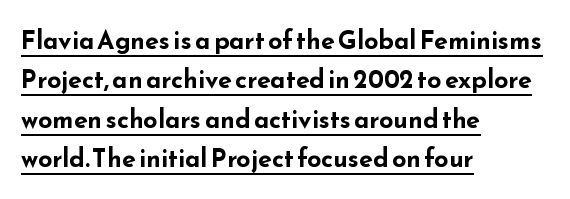
The image shows 25 px bold type, upright; set left-aligned, normal line spacing (1.58x), normal letter spacing, underlined.
